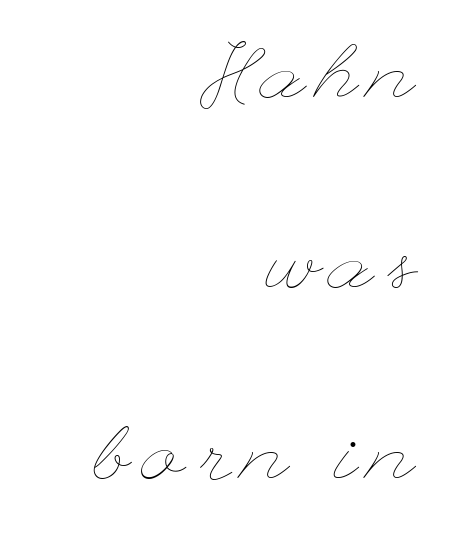
Q: Is the text bold? A: No.
Q: Is the text italic (slanted)? A: Yes.
Q: Is the text underlined? A: No.
Q: How is the paragraph aligned? A: Right-aligned.
Q: Is the spacing between lines tight, normal or loose? A: Loose.
Q: Width (condensed, normal, or wide)? A: Wide.
Q: Stroke contrast? A: Low.
Q: x-height? A: Small.
